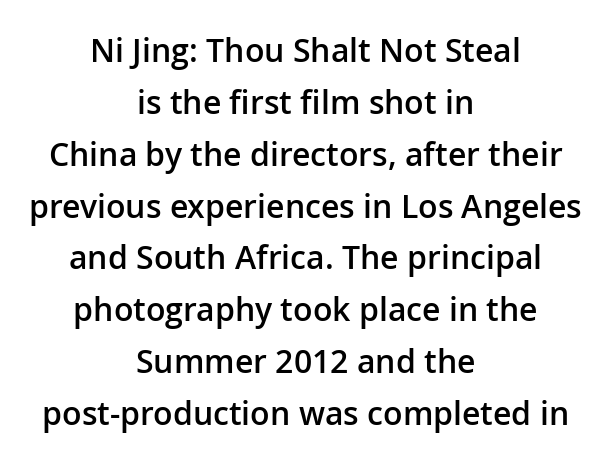
{"serif": "no", "italic": "no", "bold": "semi", "weight": "semibold", "width": "normal", "stroke_contrast": "low", "x_height": "medium", "monospaced": "no", "underline": "no", "align": "center", "line_spacing": "normal", "line_spacing_ratio": 1.62, "letter_spacing": "normal", "letter_spacing_em": 0.0, "glyph_px": 32}
